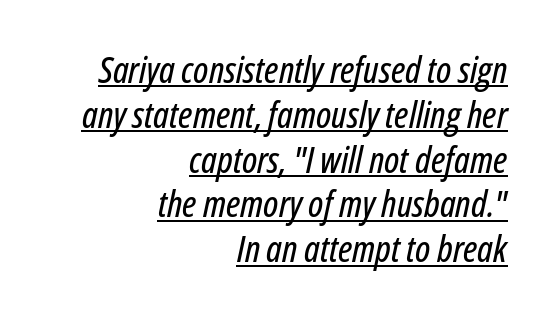
The image shows 37 px condensed type, italic (leaning right); set right-aligned, line spacing 1.21x, normal letter spacing, underlined; low stroke contrast and a medium x-height.
